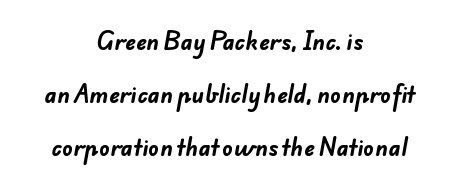
{"bold": "yes", "underline": "no", "align": "center", "line_spacing": "loose", "line_spacing_ratio": 2.42, "letter_spacing": "normal", "letter_spacing_em": 0.0, "glyph_px": 22}
